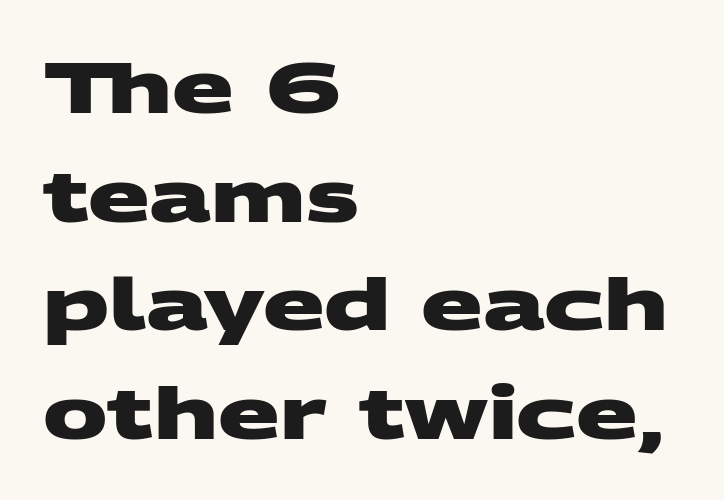
Type style note: lacks serifs. Whoever set this chose a conventional vertical rhythm. Look at the tracking — it's just the regular setting, nothing added. Reading down the block, your eye returns to a fixed left position each line. Chunky letters — that's bold for sure. The face used here is proportionally spaced, like ordinary book or web type.
